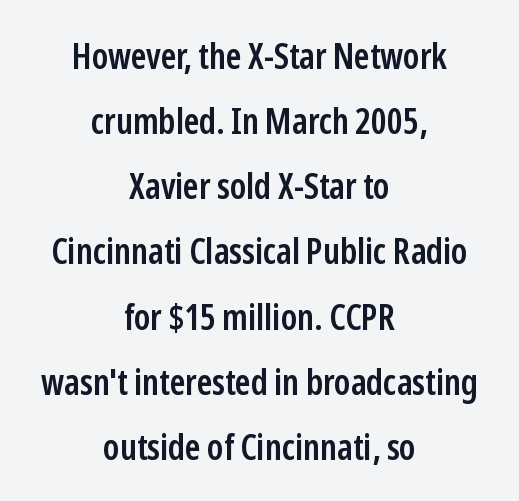
The image shows 36 px semibold, condensed sans-serif type, upright; set centered, line spacing 1.81x, normal letter spacing, not underlined; low stroke contrast and a medium x-height.
